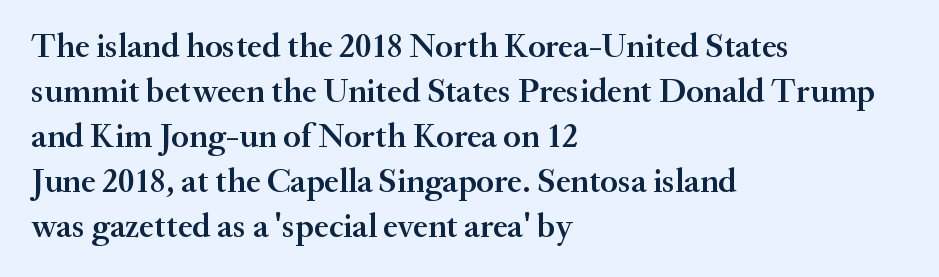
The image shows 34 px semibold serif type, upright; set left-aligned, normal line spacing (1.32x), normal letter spacing, not underlined; medium stroke contrast and a small x-height.
